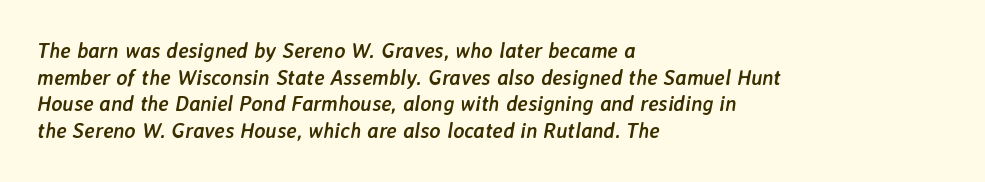
Compared with typical body copy, the letter spacing here is the same. The text block is weighted toward the left margin, trailing off unevenly rightward. Words float on clear page, feet unadorned. The lines sit at an ordinary, default distance from one another. The sample has been set heavy, in full bold.
